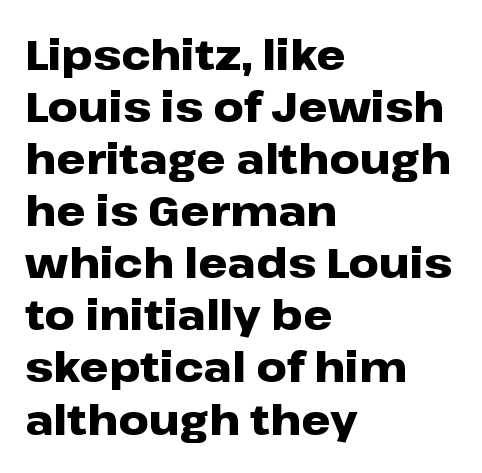
Tracking here is standard; glyphs follow each other at the usual distance. Look at the bottom of the vertical strokes: they stop flat, with no serifs. Teacher's note: observe the even left margin — that is flush-left alignment. Do the characters align in a grid? No, the font is proportional.
